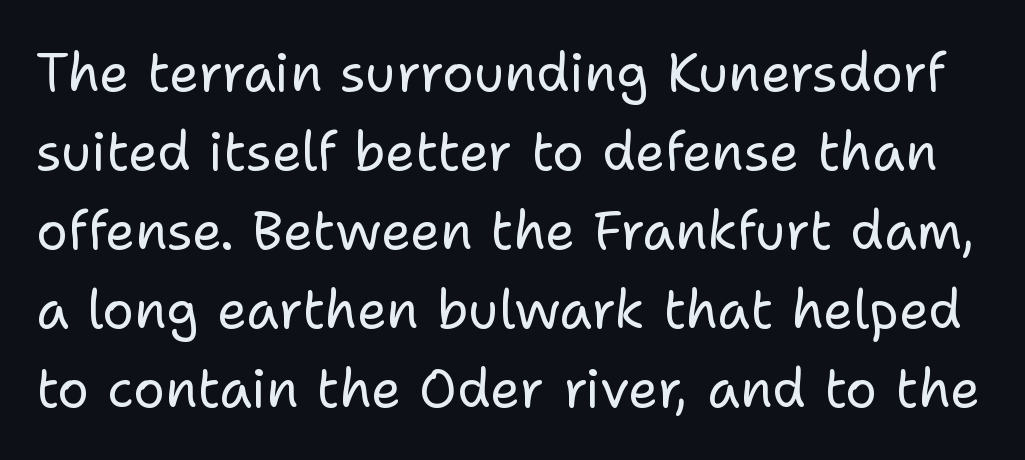
The image shows 53 px regular-weight sans-serif type, upright; set normal line spacing (1.49x), normal letter spacing, not underlined; low stroke contrast and a medium x-height.
